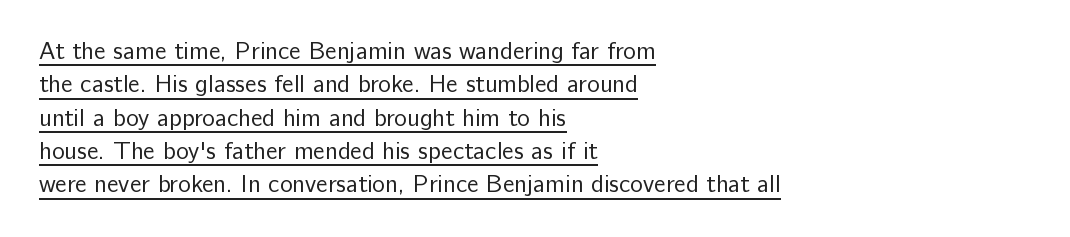
Emphasis is given by a line drawn under the lettering. The text block is weighted toward the left margin, trailing off unevenly rightward. These lines sit exactly where default settings would place them. This is roman type, the default non-slanted kind.
